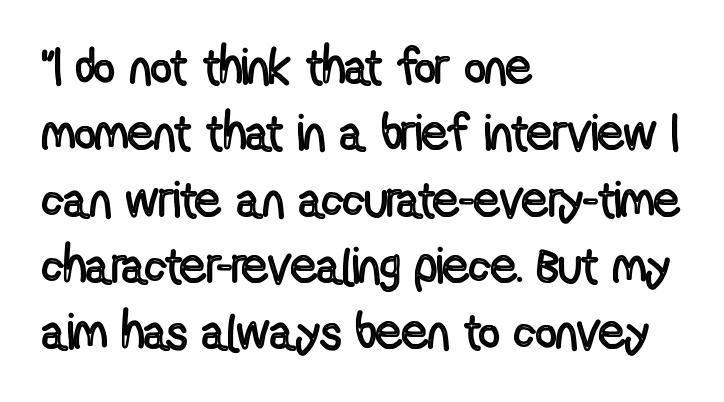
The image shows 51 px condensed type, upright; set left-aligned, normal line spacing (1.3x), normal letter spacing, not underlined; a medium x-height.
